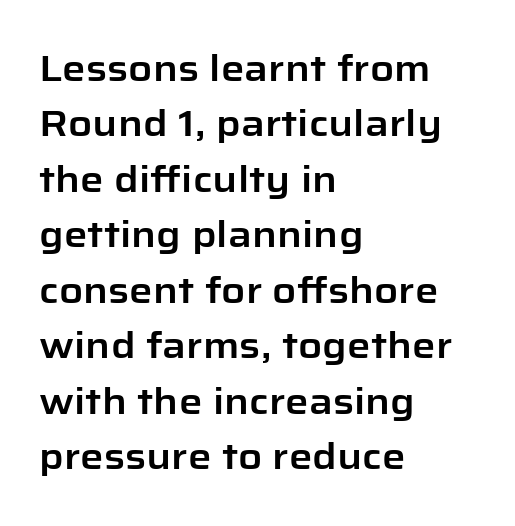
The image shows 37 px sans-serif type, upright; set left-aligned, normal line spacing (1.5x), normal letter spacing, not underlined; low stroke contrast and a medium x-height.
